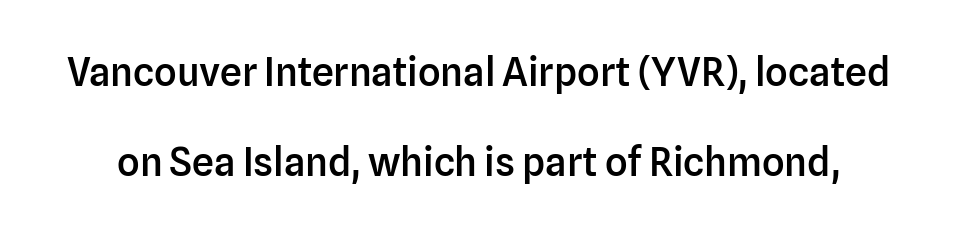
The image shows 39 px semibold sans-serif type, upright; set loose line spacing (2.3x), normal letter spacing, not underlined; low stroke contrast and a medium x-height.
